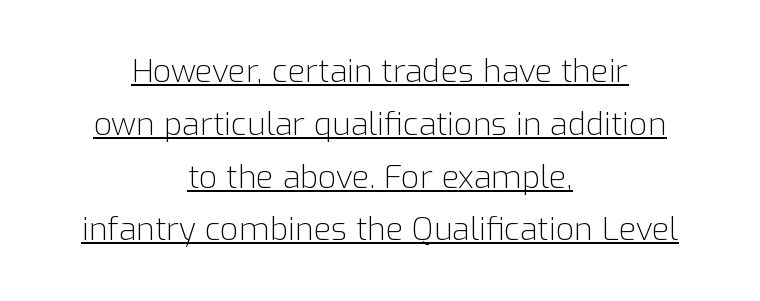
{"serif": "no", "italic": "no", "bold": "no", "weight": "light", "width": "normal", "stroke_contrast": "low", "x_height": "medium", "monospaced": "no", "underline": "yes", "align": "center", "line_spacing": "normal", "line_spacing_ratio": 1.65, "letter_spacing": "normal", "letter_spacing_em": 0.0, "glyph_px": 32}
